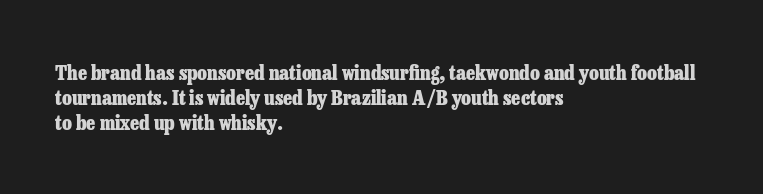
{"italic": "no", "bold": "yes", "underline": "no", "align": "left", "line_spacing_ratio": 1.24, "letter_spacing": "normal", "letter_spacing_em": 0.0, "glyph_px": 20}
